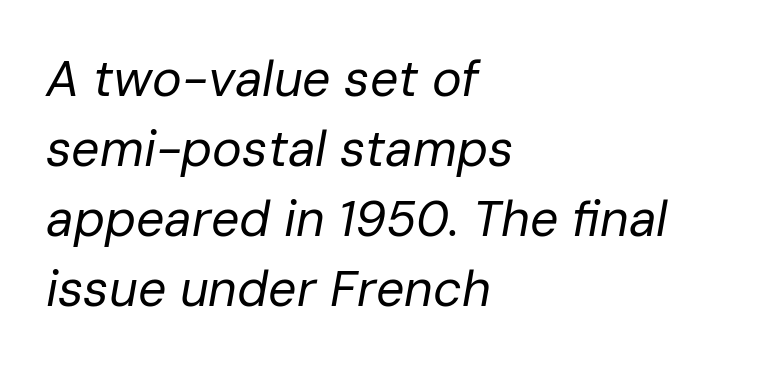
Q: Is the text bold? A: No.
Q: Is the text italic (slanted)? A: Yes, it leans right by about 10 degrees.
Q: Is the text underlined? A: No.
Q: How is the paragraph aligned? A: Left-aligned.
Q: Is the spacing between letters normal or unusually wide? A: Normal.
Q: Is the spacing between lines tight, normal or loose? A: Normal.
Q: Width (condensed, normal, or wide)? A: Normal.
Q: Stroke contrast? A: Low.
Q: x-height? A: Medium.
Q: Monospaced? A: No.
